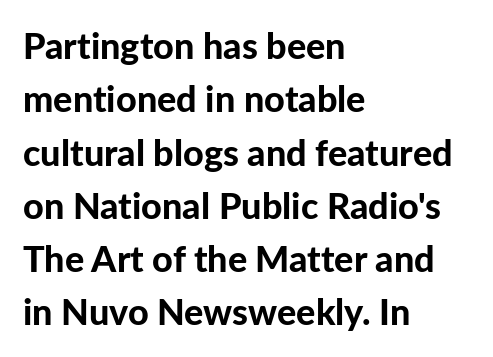
Q: Is the text bold? A: Yes.
Q: Is the text italic (slanted)? A: No, it is upright.
Q: Is the typeface a serif or a sans-serif typeface? A: Sans-serif.
Q: Is the text underlined? A: No.
Q: How is the paragraph aligned? A: Left-aligned.
Q: Is the spacing between letters normal or unusually wide? A: Normal.
Q: Is the spacing between lines tight, normal or loose? A: Normal.
Q: Width (condensed, normal, or wide)? A: Normal.
Q: Stroke contrast? A: Low.
Q: x-height? A: Medium.
Q: Monospaced? A: No.
